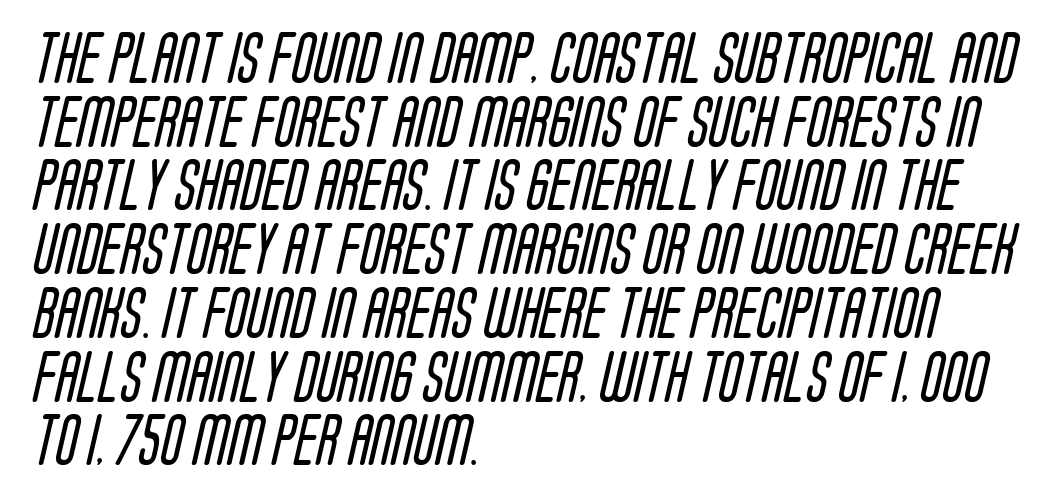
The image shows 51 px regular-weight, condensed sans-serif type; set left-aligned, normal line spacing (1.25x), normal letter spacing, not underlined; low stroke contrast and a large x-height.
